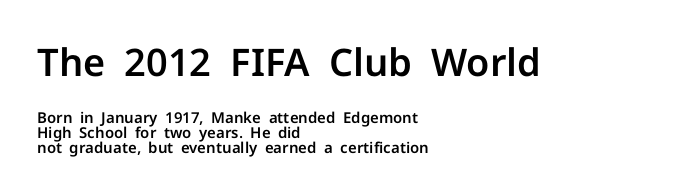
Between one letter and the next there's only the usual sliver of space. Baseline-to-baseline distance is barely more than the letter height. Typesetter's note — upper block bumped up in size, lower block left smaller. Is there any slant? The stems are plumb.
